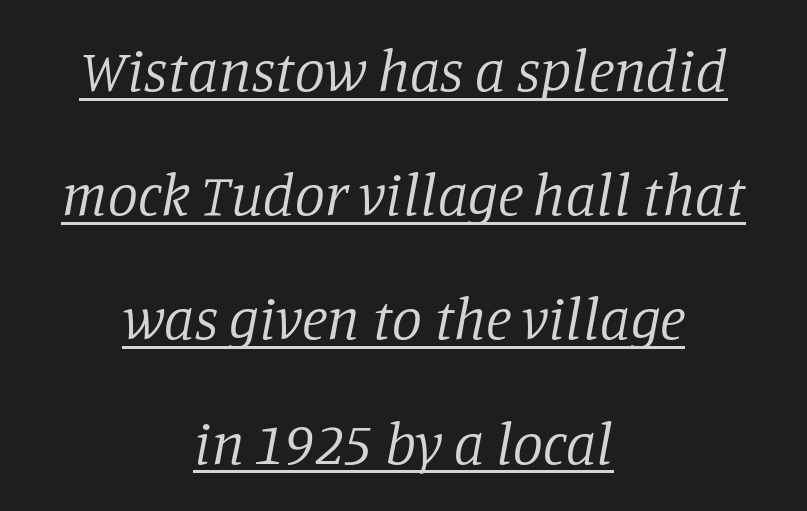
Each new line begins a long way beneath the previous one. Every character sits at an angle, as italics do. Is this a sans? No — the strokes have serifs. Stems and bowls with no extra thickness — not bold. The letters advance in unequal steps, a hallmark of proportional type.
